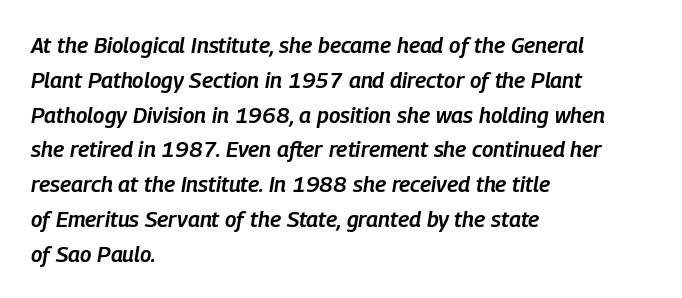
Q: Is the text bold? A: Semi-bold.
Q: Is the text italic (slanted)? A: Yes, it leans right by about 9 degrees.
Q: Is the text underlined? A: No.
Q: How is the paragraph aligned? A: Left-aligned.
Q: Is the spacing between letters normal or unusually wide? A: Normal.
Q: Is the spacing between lines tight, normal or loose? A: Normal.
